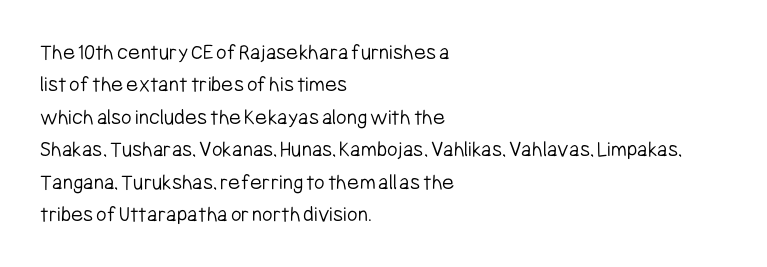
{"italic": "no", "bold": "no", "underline": "no", "align": "left", "line_spacing": "normal", "line_spacing_ratio": 1.41, "letter_spacing": "normal", "letter_spacing_em": 0.0, "glyph_px": 23}
